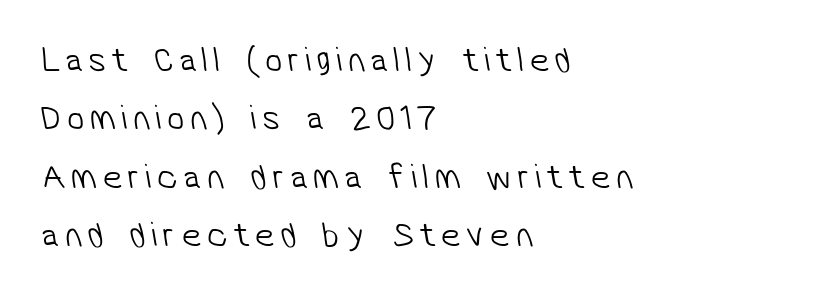
The image shows 35 px light sans-serif type; set left-aligned, normal line spacing (1.67x), not underlined; low stroke contrast and a medium x-height.
